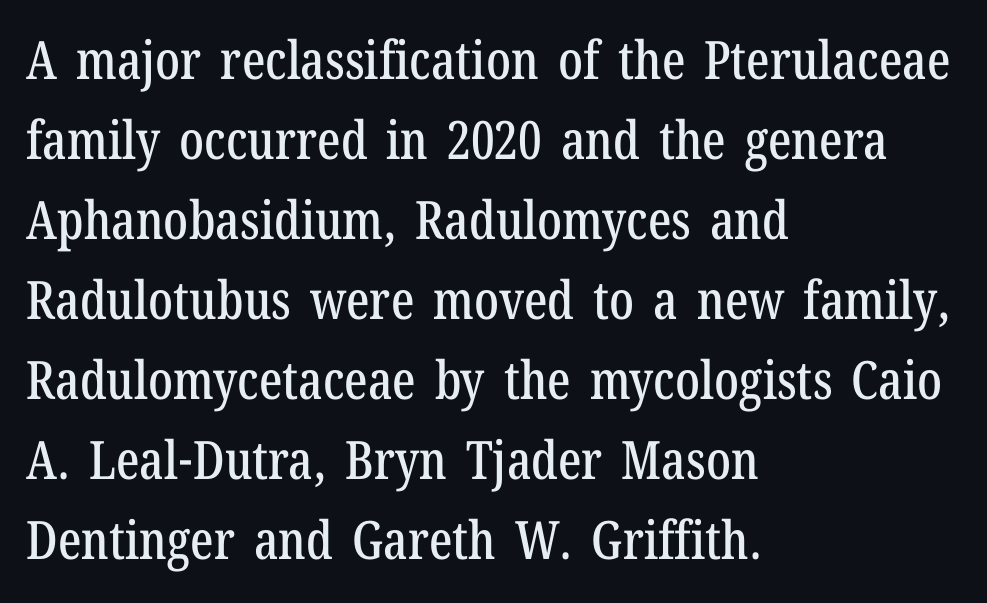
How are the letters spaced? Ordinarily, with no added tracking. Look at the bottom of the vertical strokes: they flare into serifs here. Rows of type keep a routine distance in the vertical direction. Looks like regular typesetting: each glyph gets only the width it needs.
